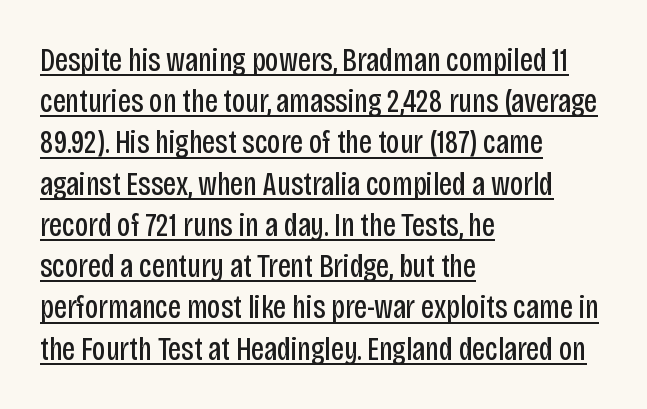
{"serif": "no", "italic": "no", "bold": "no", "weight": "regular", "width": "condensed", "stroke_contrast": "low", "x_height": "large", "monospaced": "no", "underline": "yes", "align": "left", "line_spacing": "normal", "line_spacing_ratio": 1.25, "letter_spacing": "normal", "letter_spacing_em": 0.0, "glyph_px": 33}
